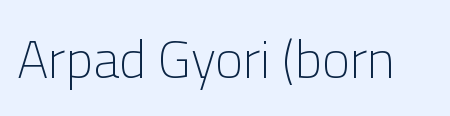
Q: Is the text bold? A: No.
Q: Is the text italic (slanted)? A: No, it is upright.
Q: Is the typeface a serif or a sans-serif typeface? A: Sans-serif.
Q: Is the text underlined? A: No.
Q: Is the spacing between letters normal or unusually wide? A: Normal.
Q: Width (condensed, normal, or wide)? A: Normal.
Q: Stroke contrast? A: Low.
Q: x-height? A: Medium.
Q: Monospaced? A: No.
